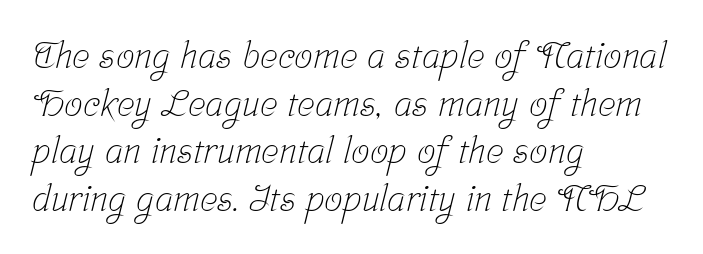
No chunkiness to these letters — they're not bold. In terms of letterform style, serifs are clearly present. Note the varied advance widths — an 'i' is clearly narrower than an 'm'. The lines sit at an ordinary, default distance from one another. The specimen omits any rule beneath the text block's lines.
